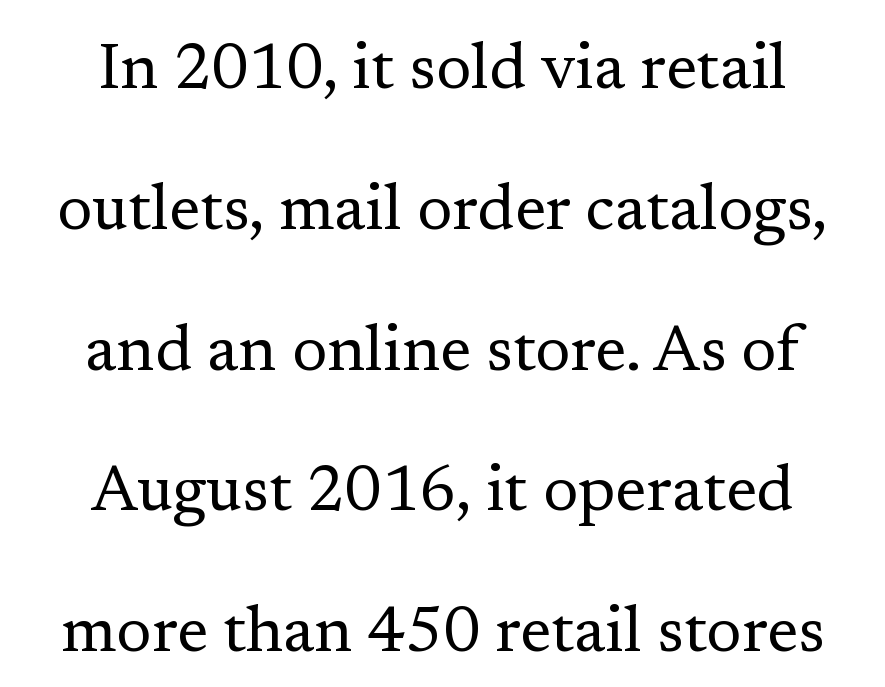
Q: Is the text bold? A: No.
Q: Is the text italic (slanted)? A: No, it is upright.
Q: Is the typeface a serif or a sans-serif typeface? A: Serif.
Q: Is the text underlined? A: No.
Q: How is the paragraph aligned? A: Centered.
Q: Is the spacing between letters normal or unusually wide? A: Normal.
Q: Is the spacing between lines tight, normal or loose? A: Loose.
Q: Width (condensed, normal, or wide)? A: Normal.
Q: Stroke contrast? A: Low.
Q: x-height? A: Medium.
Q: Monospaced? A: No.
